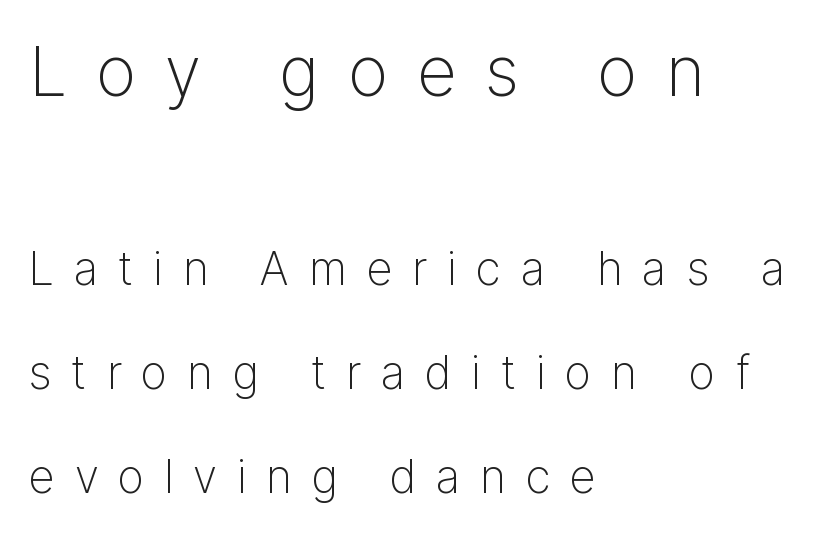
{"serif": "no", "italic": "no", "bold": "no", "weight": "light", "width": "normal", "stroke_contrast": "low", "x_height": "medium", "monospaced": "no", "underline": "no", "align": "left", "line_spacing": "loose", "line_spacing_ratio": 2.26, "letter_spacing": "wide", "letter_spacing_em": 0.43, "larger_block": "first", "size_ratio": 1.5, "glyph_px": 69}
